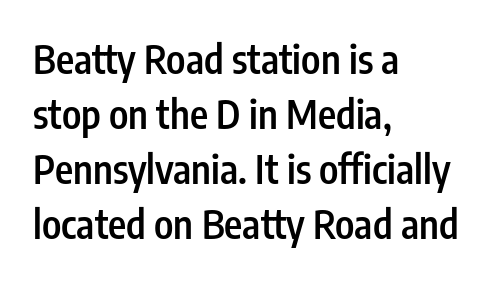
The letters carry no serifs — their stems end cleanly without finishing strokes. Interline gaps are of average width in this sample. The lettering stays uniformly vertical, giving the passage a roman look. Standard letterfit; no display-style spreading of the glyphs. The rendering uses natural spacing where letterforms have individual widths.
